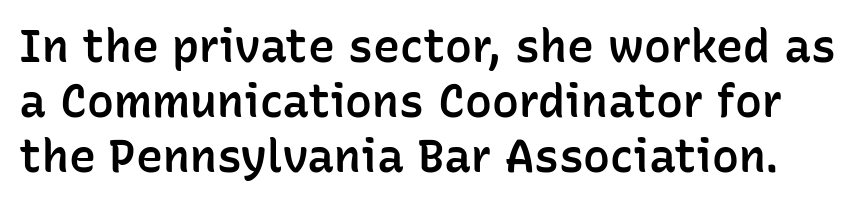
Firm but not heavy-handed strokes: this text is semibold. The rendering uses natural spacing where letterforms have individual widths. The type family on display is of the sans-serif kind. Is the letter spacing exaggerated? No — it looks like the ordinary default.
